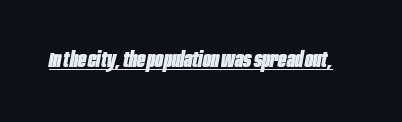
The image shows 22 px bold type, italic (leaning right); set normal letter spacing, underlined.
